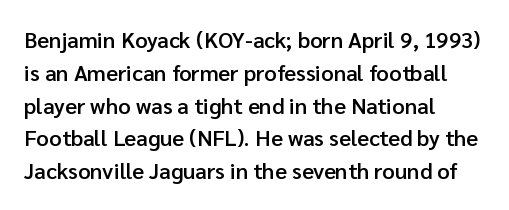
This sample is left-justified, so line endings fall wherever the words run out. Has an underline been added? It has not. The glyphs have the mass of a demibold cut, below bold. Nothing unusual about the tracking: characters are spaced as the font intends.
